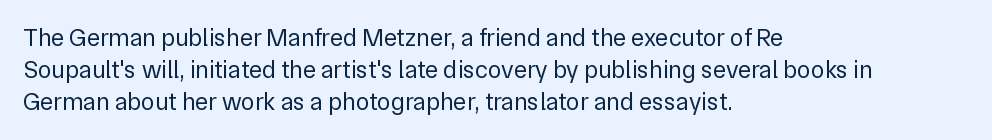
The image shows 25 px text type, upright; set left-aligned, normal line spacing (1.29x), normal letter spacing, not underlined.
